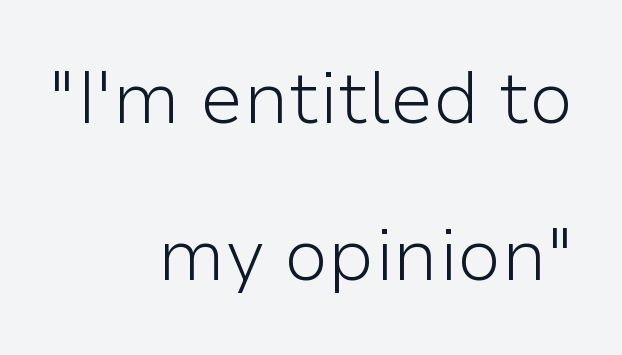
Q: Is the text bold? A: No.
Q: Is the text italic (slanted)? A: No, it is upright.
Q: Is the typeface a serif or a sans-serif typeface? A: Sans-serif.
Q: Is the text underlined? A: No.
Q: How is the paragraph aligned? A: Right-aligned.
Q: Is the spacing between letters normal or unusually wide? A: Normal.
Q: Is the spacing between lines tight, normal or loose? A: Loose.
Q: Width (condensed, normal, or wide)? A: Normal.
Q: Stroke contrast? A: Low.
Q: x-height? A: Medium.
Q: Monospaced? A: No.
